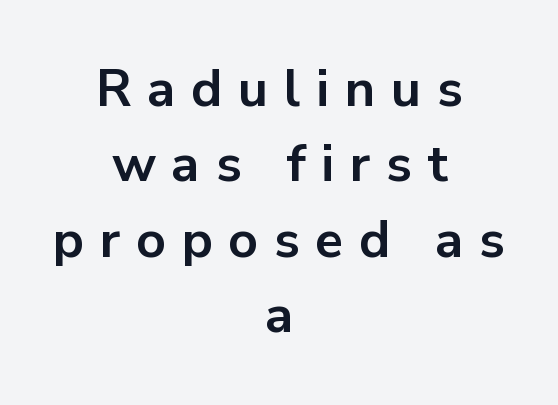
The image shows 52 px bold sans-serif type, upright; set centered, normal line spacing (1.45x), unusually wide letter spacing (+0.3 em), not underlined; low stroke contrast and a medium x-height.
